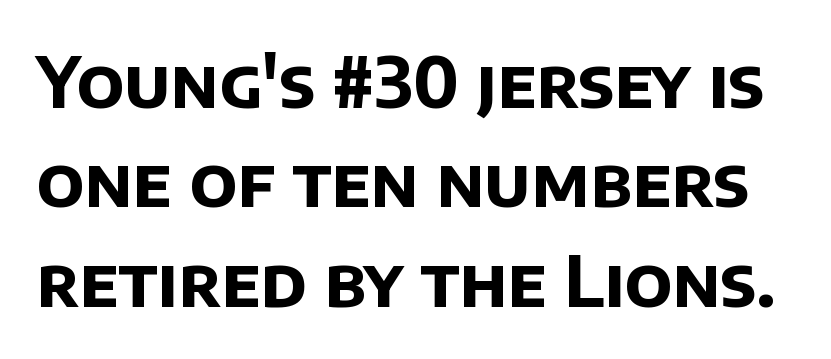
{"serif": "no", "bold": "yes", "weight": "bold", "width": "normal", "stroke_contrast": "low", "x_height": "large", "monospaced": "no", "underline": "no", "line_spacing": "normal", "line_spacing_ratio": 1.44, "letter_spacing": "normal", "letter_spacing_em": 0.0, "glyph_px": 69}
